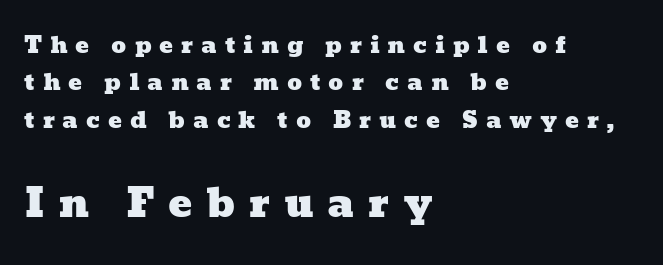
{"width": "wide", "stroke_contrast": "low", "x_height": "medium", "monospaced": "no", "underline": "no", "align": "left", "line_spacing": "normal", "line_spacing_ratio": 1.62, "letter_spacing": "wide", "letter_spacing_em": 0.34, "larger_block": "second", "size_ratio": 1.74, "glyph_px": 40}
